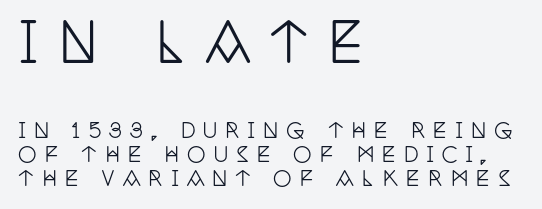
Substantial extra tracking has been applied to these lines. The letters stand straight up with perfectly vertical stems. This layout puts the oversized block above and the modest block below. The string is rendered with underlining switched off. Horizontal bands of white between lines are thin slivers.
